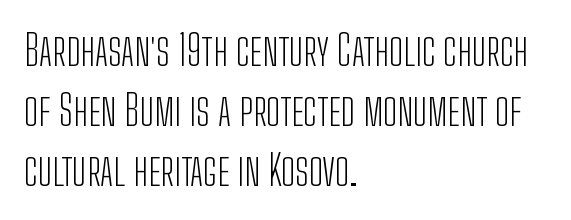
The image shows 42 px light, condensed sans-serif type, upright; set left-aligned, normal line spacing (1.43x), normal letter spacing, not underlined; low stroke contrast and a medium x-height.
